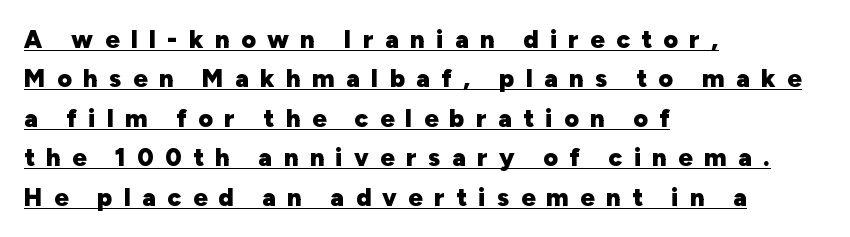
Q: Is the text bold? A: Yes.
Q: Is the text italic (slanted)? A: No, it is upright.
Q: Is the text underlined? A: Yes.
Q: How is the paragraph aligned? A: Left-aligned.
Q: Is the spacing between letters normal or unusually wide? A: Unusually wide.
Q: Is the spacing between lines tight, normal or loose? A: Normal.
